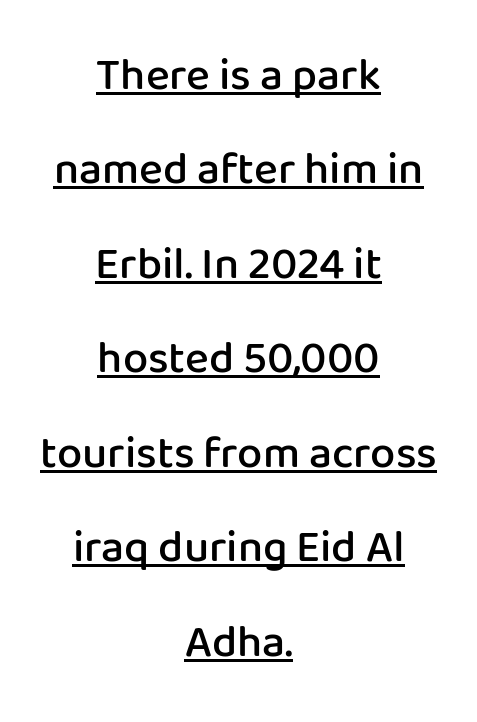
{"serif": "no", "italic": "no", "bold": "semi", "weight": "semibold", "width": "normal", "stroke_contrast": "low", "x_height": "medium", "monospaced": "no", "underline": "yes", "align": "center", "line_spacing": "loose", "line_spacing_ratio": 2.1, "letter_spacing": "normal", "letter_spacing_em": 0.0, "glyph_px": 45}
